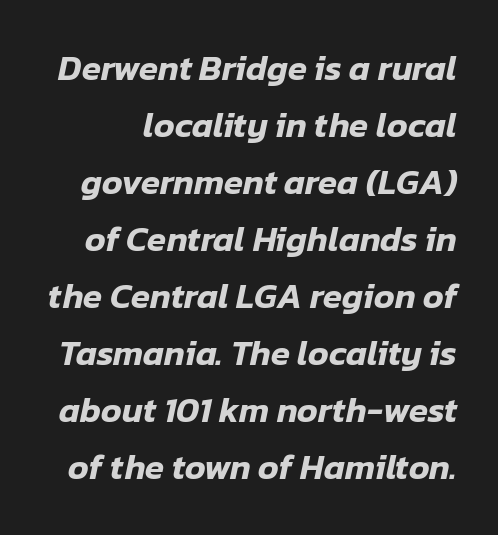
Q: Is the text italic (slanted)? A: Yes, it leans right by about 12 degrees.
Q: Is the text underlined? A: No.
Q: Is the spacing between letters normal or unusually wide? A: Normal.
Q: Is the spacing between lines tight, normal or loose? A: Normal.
Q: Width (condensed, normal, or wide)? A: Normal.
Q: Stroke contrast? A: Low.
Q: x-height? A: Medium.
Q: Monospaced? A: No.
